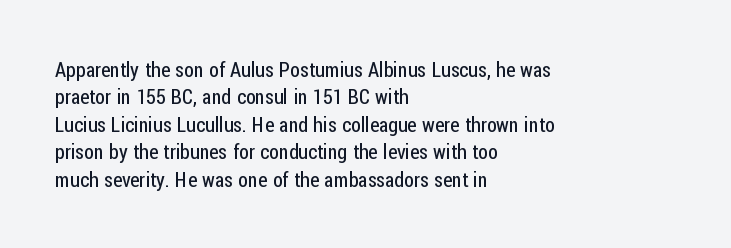
{"italic": "no", "bold": "no", "underline": "no", "align": "left", "line_spacing": "normal", "line_spacing_ratio": 1.37, "letter_spacing": "normal", "letter_spacing_em": 0.0, "glyph_px": 20}
